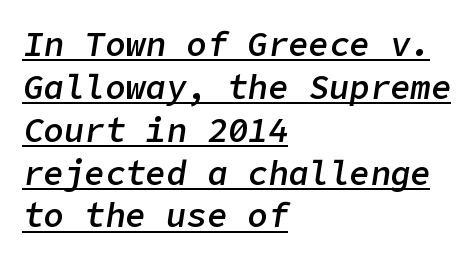
A bit beefed up — I'd call it semibold rather than bold. Italic? Definitely — the glyphs are oblique. Caption: lettering with a line underneath. Quick note: interline space is typical. Which margin do the lines hug? The left one — the right edge is uneven.
